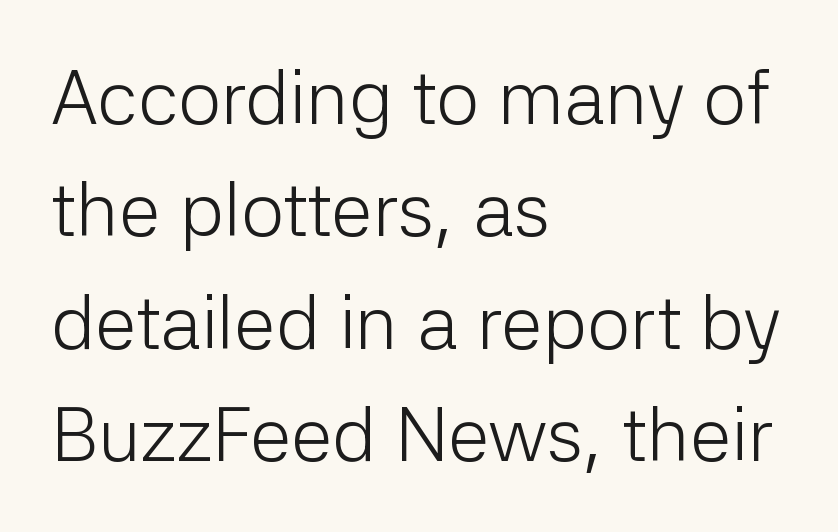
Line beginnings align vertically; line endings do not. In terms of leading, this rendering sits right in the middle. Is the letter spacing exaggerated? No — it looks like the ordinary default. A quiet, ordinary-to-light weight characterises the typeface. The rendering uses natural spacing where letterforms have individual widths. Letterform terminals end flat and unadorned throughout the passage.
